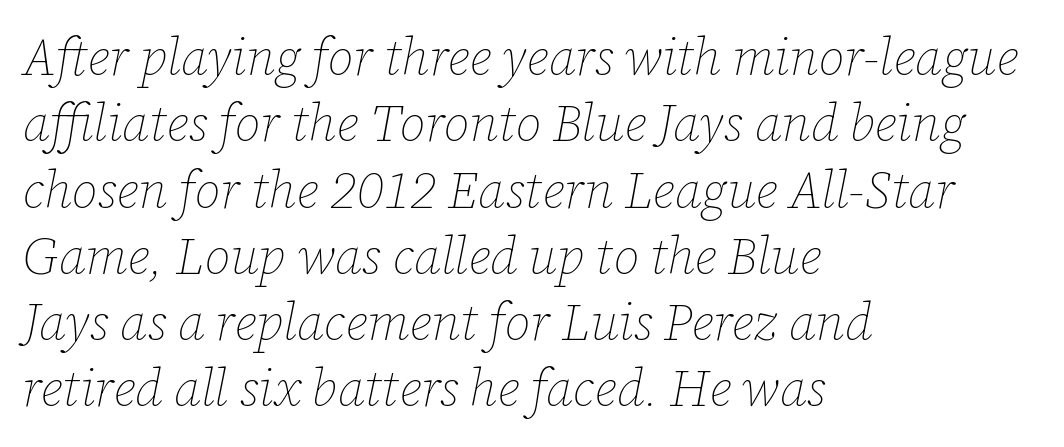
The image shows 51 px thin type, italic (leaning right); set left-aligned, normal line spacing (1.3x), normal letter spacing, not underlined; low stroke contrast and a medium x-height.
